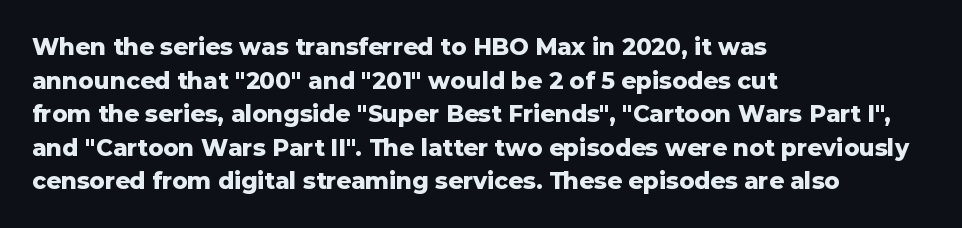
The image shows 23 px bold type, upright; set left-aligned, normal line spacing (1.46x), normal letter spacing, not underlined.
